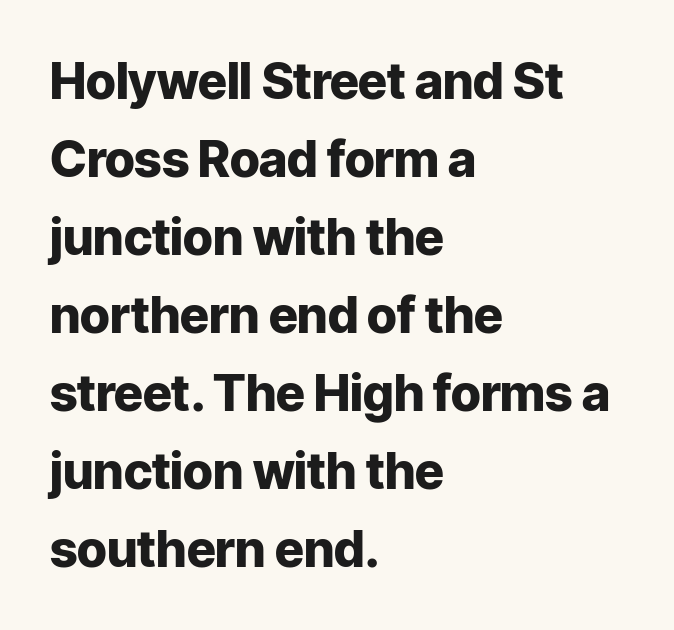
Q: Is the text bold? A: Yes.
Q: Is the text italic (slanted)? A: No, it is upright.
Q: Is the typeface a serif or a sans-serif typeface? A: Sans-serif.
Q: Is the text underlined? A: No.
Q: How is the paragraph aligned? A: Left-aligned.
Q: Is the spacing between letters normal or unusually wide? A: Normal.
Q: Is the spacing between lines tight, normal or loose? A: Normal.
Q: Width (condensed, normal, or wide)? A: Normal.
Q: Stroke contrast? A: Low.
Q: x-height? A: Medium.
Q: Monospaced? A: No.
